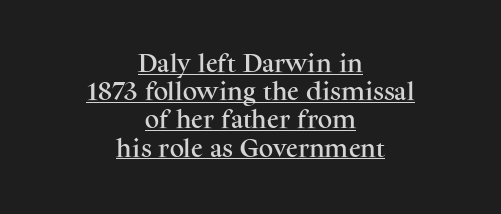
Q: Is the text italic (slanted)? A: No, it is upright.
Q: Is the text underlined? A: Yes.
Q: How is the paragraph aligned? A: Centered.
Q: Is the spacing between letters normal or unusually wide? A: Normal.
Q: Is the spacing between lines tight, normal or loose? A: Normal.
